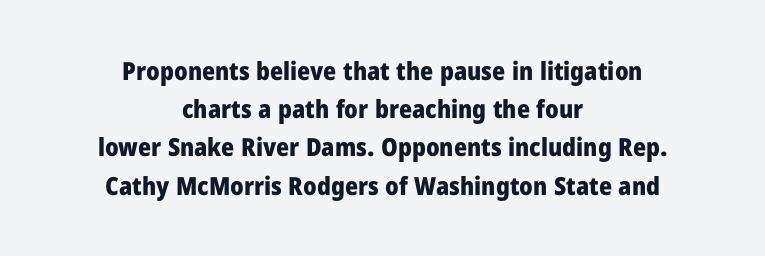
Line starts and ends both wander, symmetrically. Stroke thickness is high; the sample reads as a true bold. In terms of letterspacing, this is plain default setting. The zone under the glyphs is completely vacant. Characters remain perfectly vertical along every line. Students, observe: this is what conventionally led text looks like.
